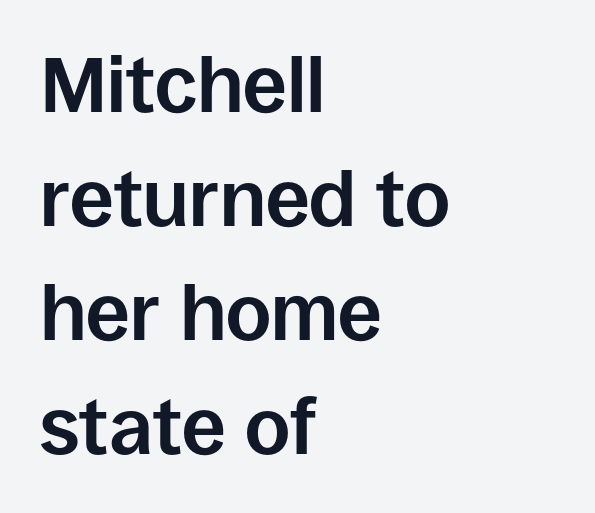
{"serif": "no", "italic": "no", "bold": "yes", "weight": "bold", "width": "normal", "stroke_contrast": "low", "x_height": "large", "monospaced": "no", "underline": "no", "align": "left", "line_spacing": "normal", "line_spacing_ratio": 1.46, "letter_spacing": "normal", "letter_spacing_em": 0.0, "glyph_px": 78}
